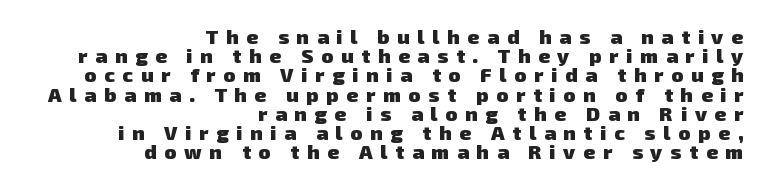
Q: Is the text bold? A: Yes.
Q: Is the text underlined? A: No.
Q: How is the paragraph aligned? A: Right-aligned.
Q: Is the spacing between letters normal or unusually wide? A: Unusually wide.
Q: Is the spacing between lines tight, normal or loose? A: Tight.
